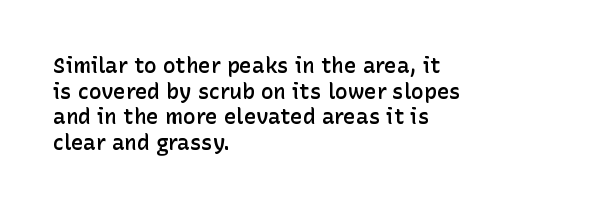
Nobody drew a line under any word here. The letters stand straight up with perfectly vertical stems. Emphasis by weight is partial: semibold. Nobody touched the tracking dial on this one. Compared with a centered layout, this one pins lines to the left instead.
